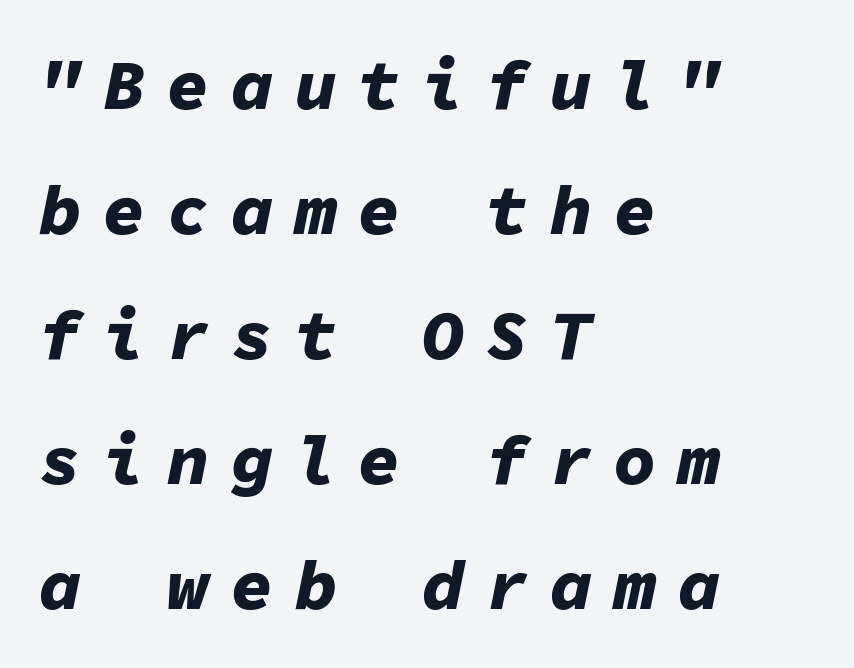
The image shows 71 px bold type, italic (leaning right), monospaced; set left-aligned, line spacing 1.76x, unusually wide letter spacing (+0.3 em), not underlined; low stroke contrast and a medium x-height.
